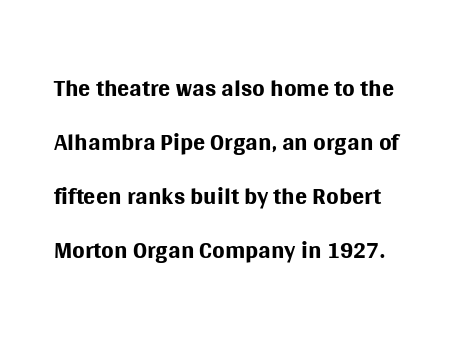
Q: Is the text bold? A: No.
Q: Is the text italic (slanted)? A: No, it is upright.
Q: Is the typeface a serif or a sans-serif typeface? A: Sans-serif.
Q: Is the text underlined? A: No.
Q: Is the spacing between letters normal or unusually wide? A: Normal.
Q: Is the spacing between lines tight, normal or loose? A: Normal.
Q: Width (condensed, normal, or wide)? A: Normal.
Q: Stroke contrast? A: Medium.
Q: x-height? A: Large.
Q: Monospaced? A: No.
